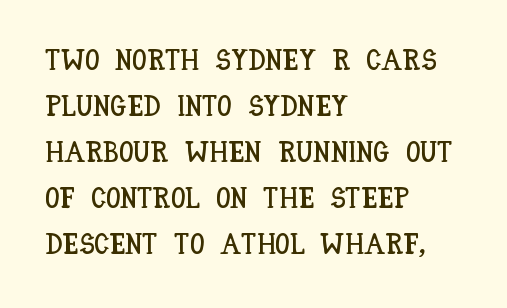
{"italic": "no", "width": "condensed", "stroke_contrast": "low", "x_height": "large", "monospaced": "no", "underline": "no", "align": "left", "line_spacing": "normal", "line_spacing_ratio": 1.59, "letter_spacing": "normal", "letter_spacing_em": 0.0, "glyph_px": 29}
